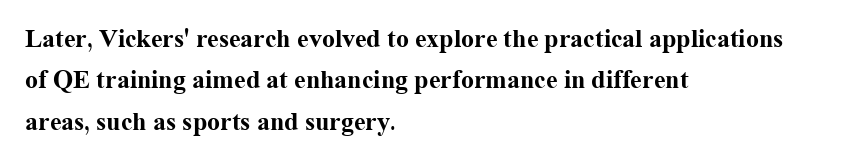
Q: Is the text bold? A: Yes.
Q: Is the text italic (slanted)? A: No, it is upright.
Q: Is the text underlined? A: No.
Q: How is the paragraph aligned? A: Left-aligned.
Q: Is the spacing between letters normal or unusually wide? A: Normal.
Q: Is the spacing between lines tight, normal or loose? A: Normal.
